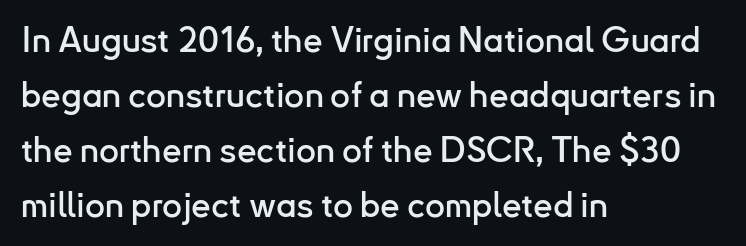
Q: Is the text italic (slanted)? A: No, it is upright.
Q: Is the typeface a serif or a sans-serif typeface? A: Sans-serif.
Q: Is the text underlined? A: No.
Q: How is the paragraph aligned? A: Left-aligned.
Q: Is the spacing between letters normal or unusually wide? A: Normal.
Q: Is the spacing between lines tight, normal or loose? A: Normal.
Q: Width (condensed, normal, or wide)? A: Normal.
Q: Stroke contrast? A: Low.
Q: x-height? A: Small.
Q: Monospaced? A: No.
